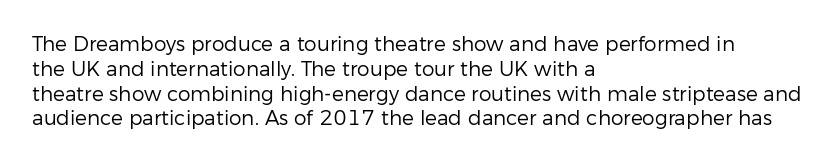
Each stroke keeps to a modest, everyday thickness or less. The type is set solid horizontally, with unmodified tracking. Italic: no, the glyphs are upright roman. In CSS terms this would be text-align: left.
